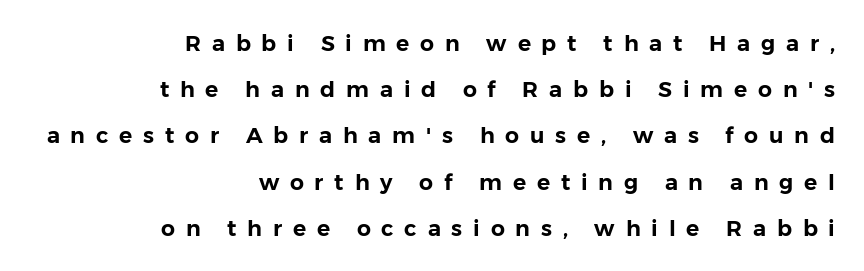
The image shows 22 px text type, upright; set right-aligned, loose line spacing (2.1x), unusually wide letter spacing (+0.49 em), not underlined.
